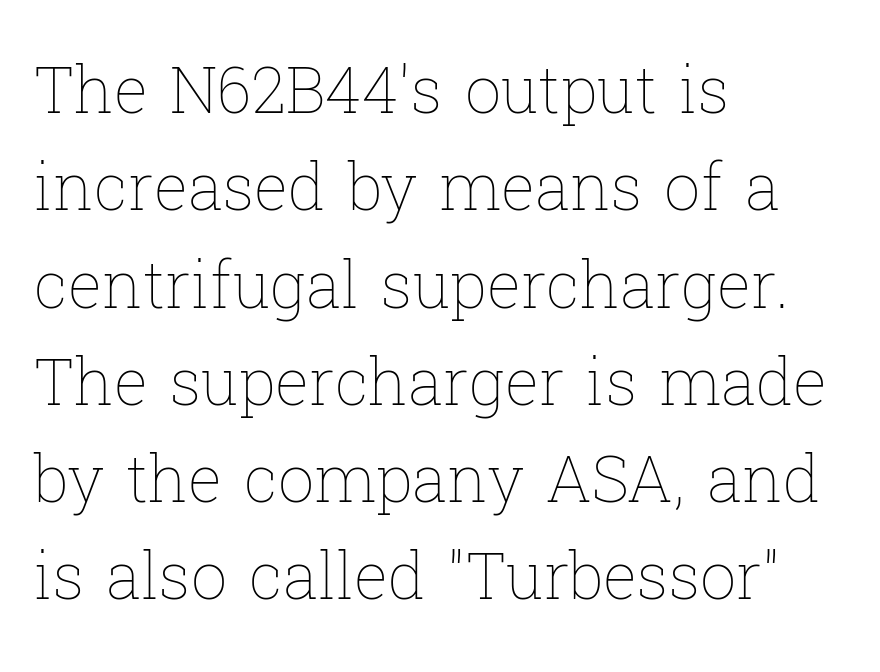
Q: Is the text bold? A: No.
Q: Is the text italic (slanted)? A: No, it is upright.
Q: Is the text underlined? A: No.
Q: How is the paragraph aligned? A: Left-aligned.
Q: Is the spacing between letters normal or unusually wide? A: Normal.
Q: Is the spacing between lines tight, normal or loose? A: Normal.
Q: Width (condensed, normal, or wide)? A: Normal.
Q: Stroke contrast? A: Low.
Q: x-height? A: Medium.
Q: Monospaced? A: No.
